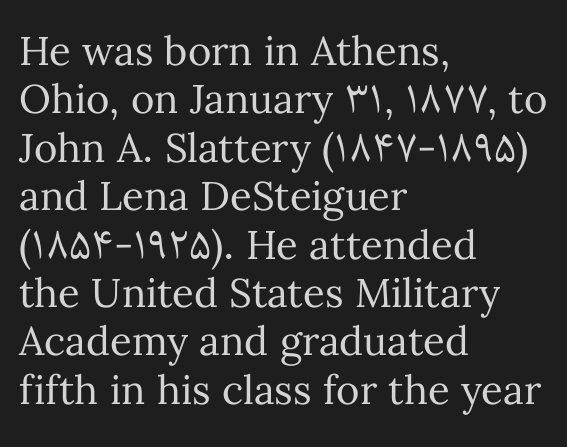
Q: Is the text bold? A: No.
Q: Is the text italic (slanted)? A: No, it is upright.
Q: Is the text underlined? A: No.
Q: How is the paragraph aligned? A: Left-aligned.
Q: Is the spacing between letters normal or unusually wide? A: Normal.
Q: Width (condensed, normal, or wide)? A: Normal.
Q: Stroke contrast? A: Medium.
Q: x-height? A: Medium.
Q: Monospaced? A: No.
